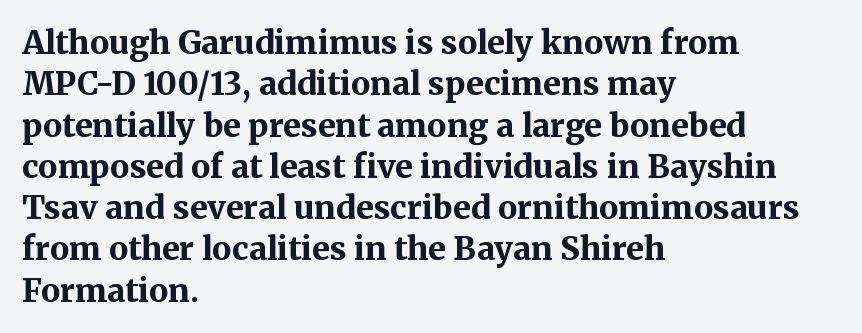
Q: Is the text bold? A: Yes.
Q: Is the text italic (slanted)? A: No, it is upright.
Q: Is the typeface a serif or a sans-serif typeface? A: Serif.
Q: Is the text underlined? A: No.
Q: How is the paragraph aligned? A: Left-aligned.
Q: Is the spacing between letters normal or unusually wide? A: Normal.
Q: Is the spacing between lines tight, normal or loose? A: Normal.
Q: Width (condensed, normal, or wide)? A: Normal.
Q: Stroke contrast? A: Medium.
Q: x-height? A: Medium.
Q: Monospaced? A: No.
